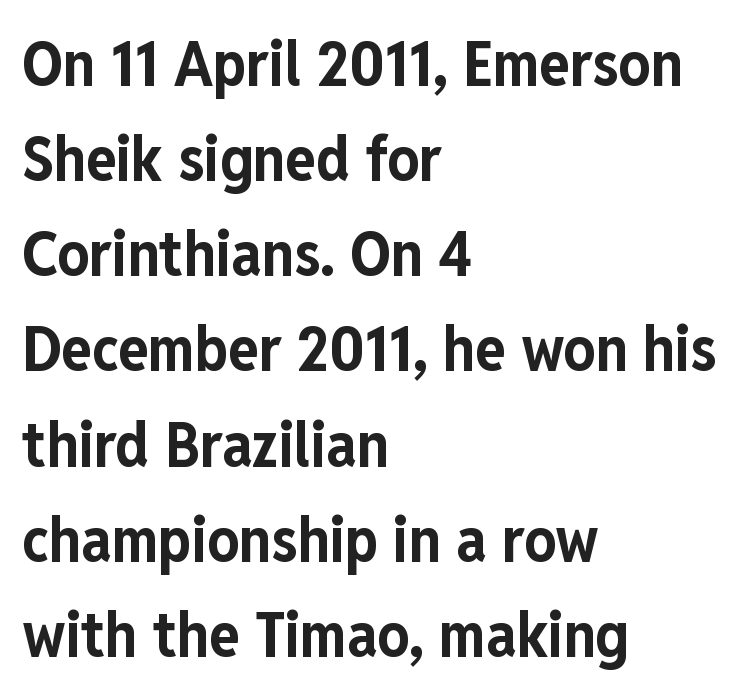
{"serif": "no", "italic": "no", "bold": "yes", "weight": "bold", "width": "condensed", "stroke_contrast": "low", "x_height": "medium", "monospaced": "no", "underline": "no", "align": "left", "line_spacing": "normal", "line_spacing_ratio": 1.51, "letter_spacing": "normal", "letter_spacing_em": 0.0, "glyph_px": 63}
